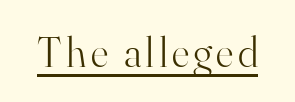
Q: Is the text bold? A: No.
Q: Is the text italic (slanted)? A: No, it is upright.
Q: Is the typeface a serif or a sans-serif typeface? A: Serif.
Q: Is the text underlined? A: Yes.
Q: Width (condensed, normal, or wide)? A: Normal.
Q: Stroke contrast? A: High.
Q: x-height? A: Small.
Q: Monospaced? A: No.
